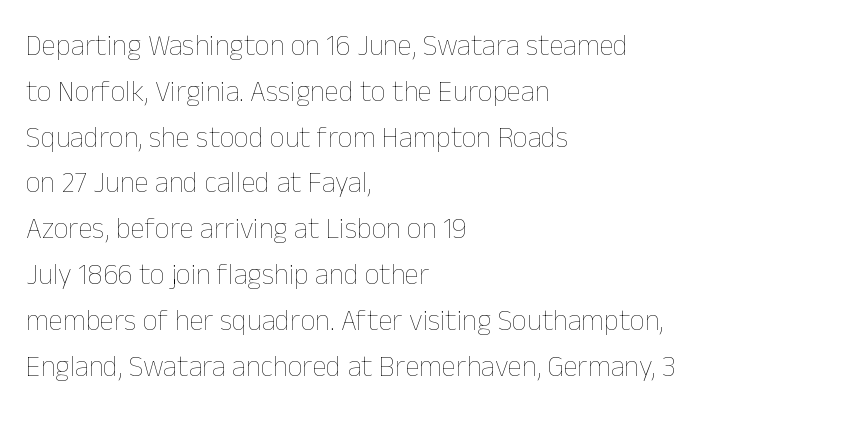
The specimen reads as upright at a glance. Each line starts at the same left margin while the right side varies. This rendering leaves character spacing at its baseline value. Horizontal bands of white between lines are of average thickness. The typeface has the unassuming heft of standard copy or less. Type without underlining.
